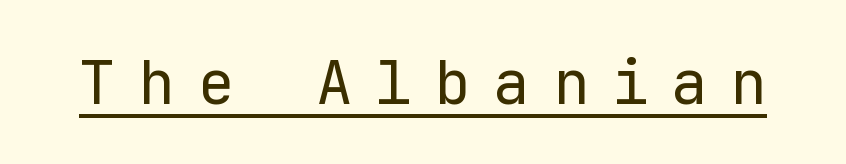
No chunkiness to these letters — they're not bold. Each letter, wide or thin by design, is forced into the same width here. Substantial extra tracking has been applied to these lines. The text was rendered using a sans face with plain stroke endings. The type sits square on the baseline with zero lean. A rule runs beneath these lines of type.
